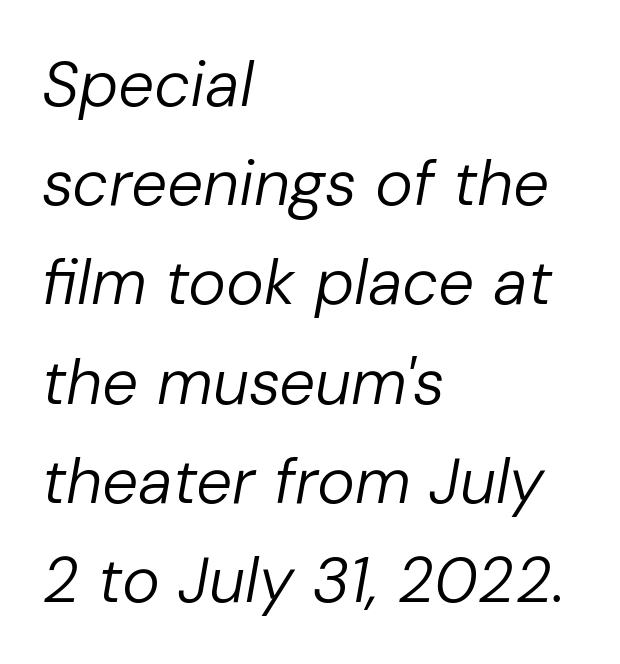
The image shows 64 px regular-weight type, italic (leaning right); set left-aligned, normal line spacing (1.55x), normal letter spacing, not underlined; low stroke contrast and a medium x-height.
